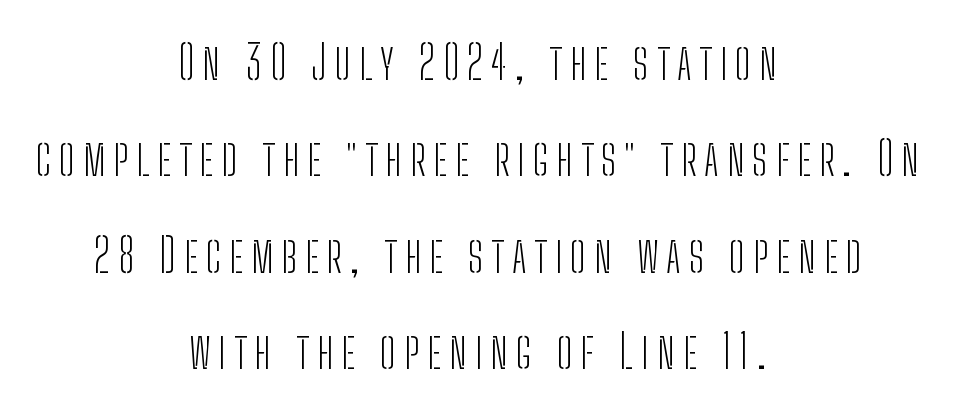
The image shows 47 px light, condensed sans-serif type, upright; set centered, loose line spacing (2.05x), not underlined; low stroke contrast and a medium x-height.
